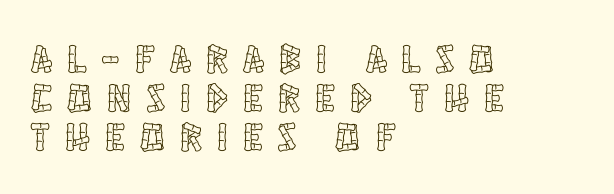
The image shows 40 px condensed type, upright; set left-aligned, tight line spacing (0.98x), unusually wide letter spacing (+0.39 em), not underlined; a large x-height.
